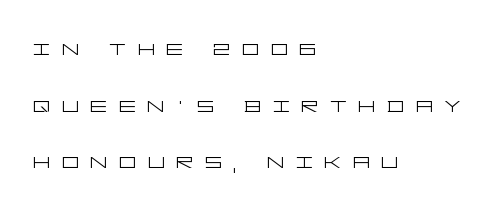
The lines are quadded left. The font's upright variant was chosen for this text. The face looks like a standard text weight, possibly lighter. Observe the wide spacing: letters keep a clear distance from each other.
